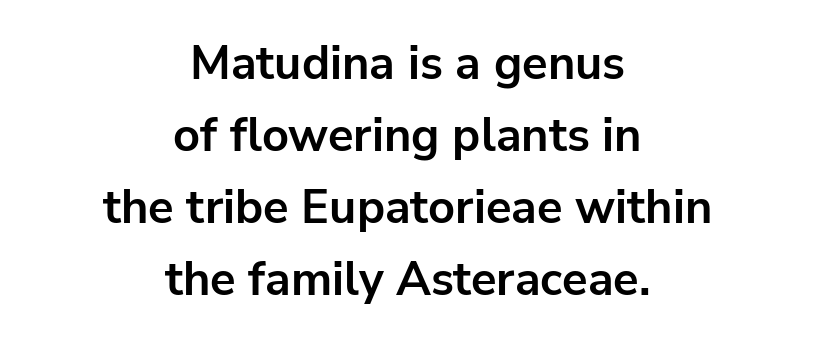
{"serif": "no", "italic": "no", "bold": "yes", "weight": "bold", "width": "normal", "stroke_contrast": "low", "x_height": "medium", "monospaced": "no", "underline": "no", "align": "center", "line_spacing": "normal", "line_spacing_ratio": 1.53, "letter_spacing": "normal", "letter_spacing_em": 0.0, "glyph_px": 47}
